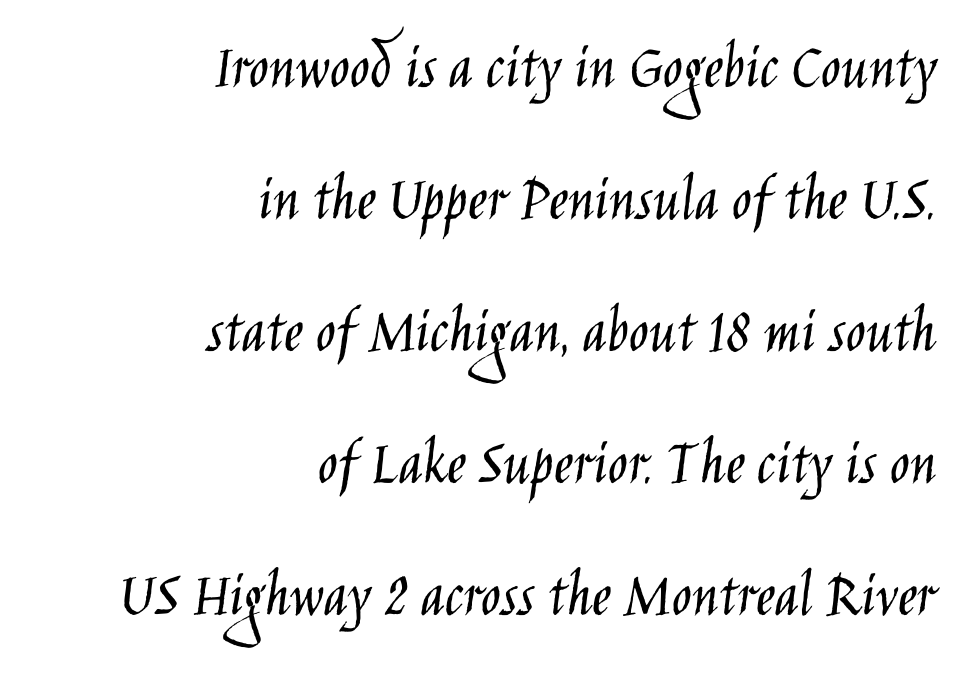
The image shows 66 px light, condensed sans-serif type; set right-aligned, loose line spacing (2.0x), normal letter spacing, not underlined; low stroke contrast and a large x-height.
